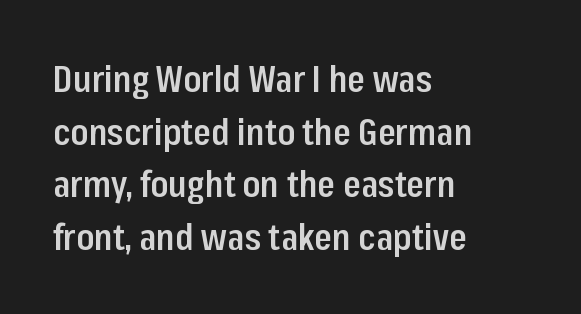
Do the characters align in a grid? No, the font is proportional. Vertical spacing — default. The space beneath each line is pristine and unruled. Compared with an ordinary text face, these strokes are moderately heavier — a semibold.
